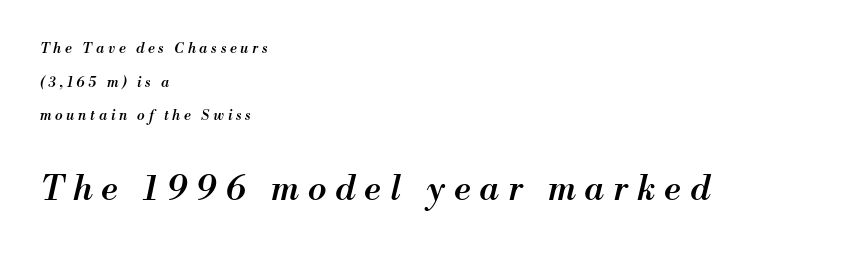
Which chunk is bigger? The second one — the bottom block dwarfs the top. Leading is clearly above the norm, producing a sparse column. Line starts are locked; line ends wander. The tracking jumps out immediately: characters are airy and widely separated. Bare-footed words on every line. Stroke thickness is moderately raised; the sample reads as semibold.
